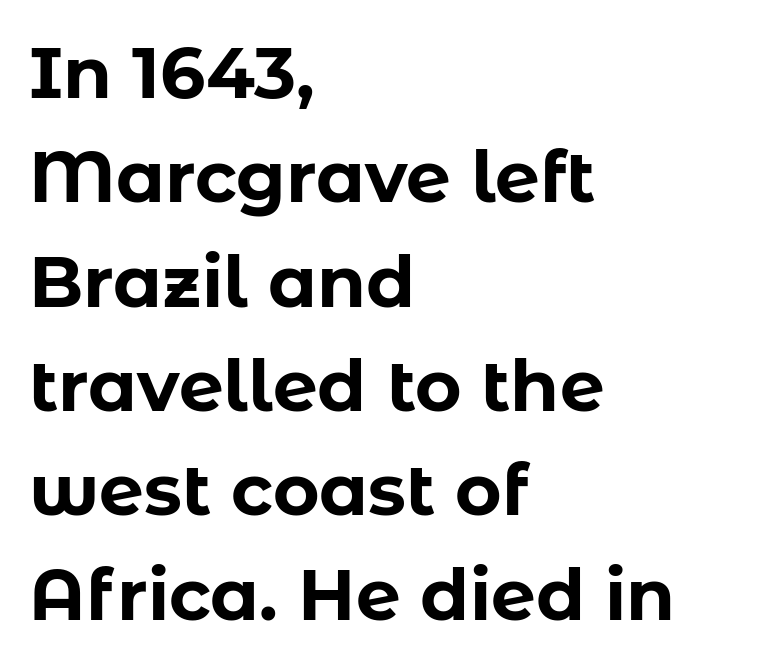
The image shows 71 px bold sans-serif type, upright; set left-aligned, normal line spacing (1.47x), normal letter spacing, not underlined; low stroke contrast and a medium x-height.
